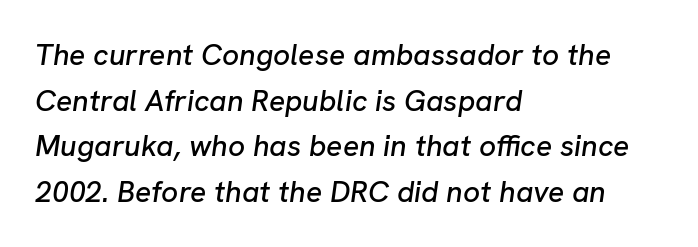
{"italic": "yes", "lean": "right", "slant_degrees": 8, "width": "normal", "stroke_contrast": "low", "x_height": "medium", "monospaced": "no", "underline": "no", "align": "left", "line_spacing": "normal", "line_spacing_ratio": 1.52, "letter_spacing": "normal", "letter_spacing_em": 0.0, "glyph_px": 30}
